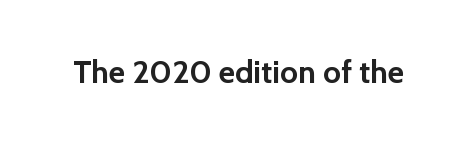
Q: Is the text bold? A: Yes.
Q: Is the text italic (slanted)? A: No, it is upright.
Q: Is the typeface a serif or a sans-serif typeface? A: Sans-serif.
Q: Is the text underlined? A: No.
Q: Is the spacing between letters normal or unusually wide? A: Normal.
Q: Width (condensed, normal, or wide)? A: Normal.
Q: Stroke contrast? A: Low.
Q: x-height? A: Medium.
Q: Monospaced? A: No.
